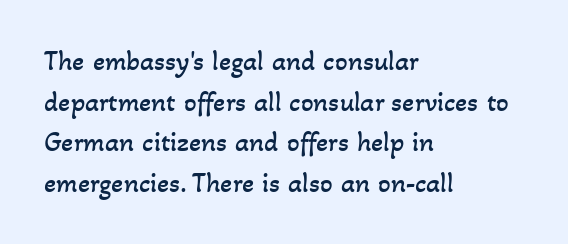
The image shows 28 px regular-weight type; set left-aligned, normal line spacing (1.45x), normal letter spacing, not underlined; low stroke contrast and a small x-height.
